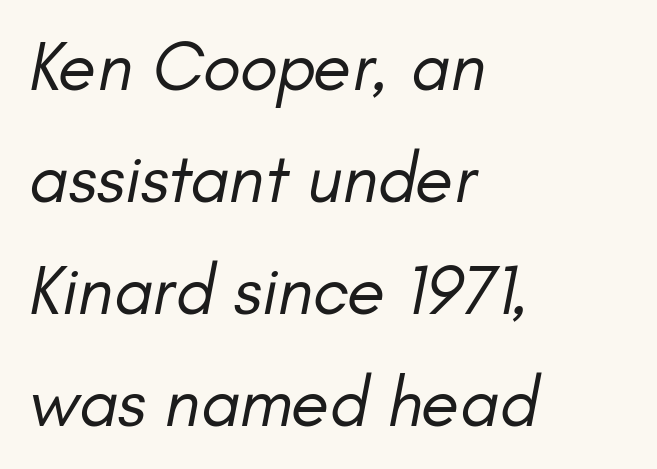
{"italic": "yes", "lean": "right", "slant_degrees": 11, "bold": "no", "weight": "regular", "width": "normal", "stroke_contrast": "low", "x_height": "small", "monospaced": "no", "underline": "no", "align": "left", "line_spacing": "normal", "line_spacing_ratio": 1.6, "letter_spacing": "normal", "letter_spacing_em": 0.0, "glyph_px": 70}
